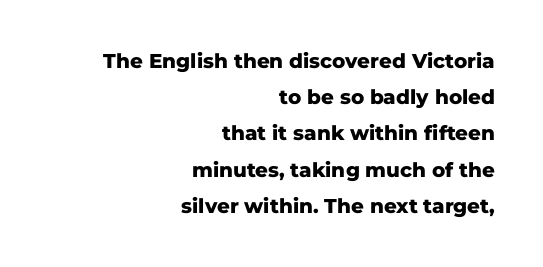
The image shows 20 px bold type, upright; set right-aligned, line spacing 1.81x, normal letter spacing, not underlined.
